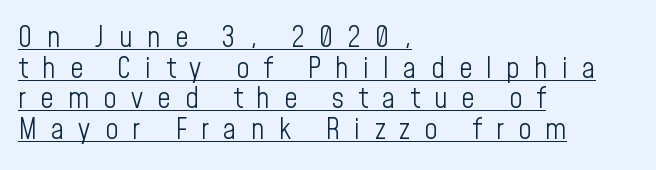
{"serif": "no", "italic": "no", "bold": "no", "weight": "light", "width": "condensed", "stroke_contrast": "low", "x_height": "medium", "monospaced": "no", "underline": "yes", "align": "left", "line_spacing": "tight", "line_spacing_ratio": 1.06, "letter_spacing": "wide", "letter_spacing_em": 0.49, "glyph_px": 29}
